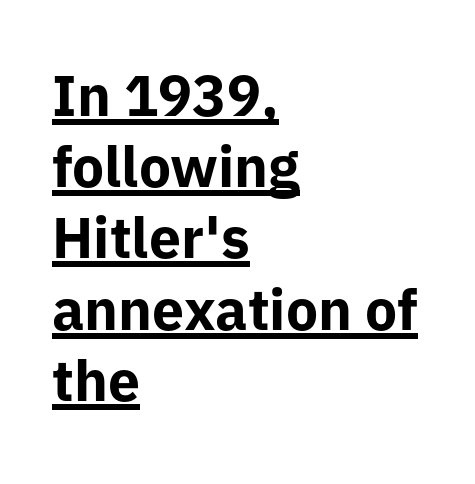
{"serif": "no", "italic": "no", "bold": "yes", "weight": "bold", "width": "normal", "stroke_contrast": "low", "x_height": "medium", "monospaced": "no", "underline": "yes", "align": "left", "line_spacing": "normal", "line_spacing_ratio": 1.25, "letter_spacing": "normal", "letter_spacing_em": 0.0, "glyph_px": 57}
